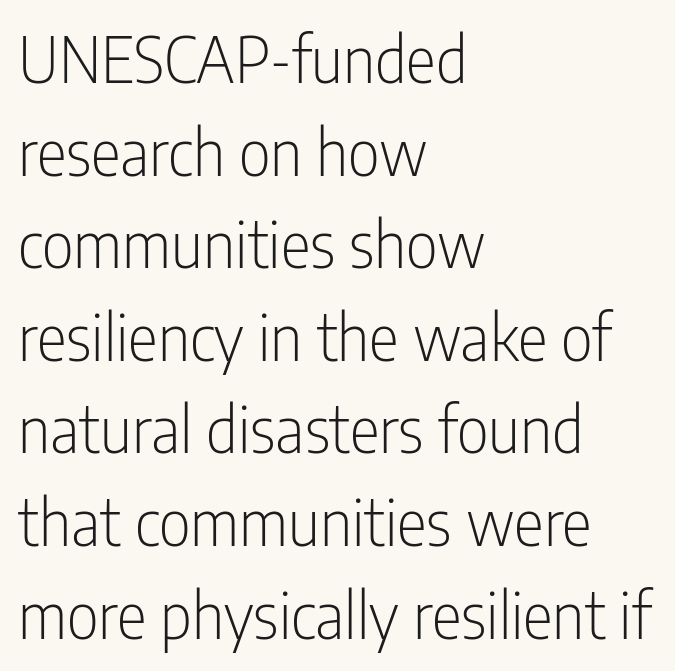
{"serif": "no", "italic": "no", "bold": "no", "weight": "light", "width": "condensed", "stroke_contrast": "low", "x_height": "medium", "monospaced": "no", "underline": "no", "align": "left", "line_spacing": "normal", "line_spacing_ratio": 1.47, "letter_spacing": "normal", "letter_spacing_em": 0.0, "glyph_px": 63}
